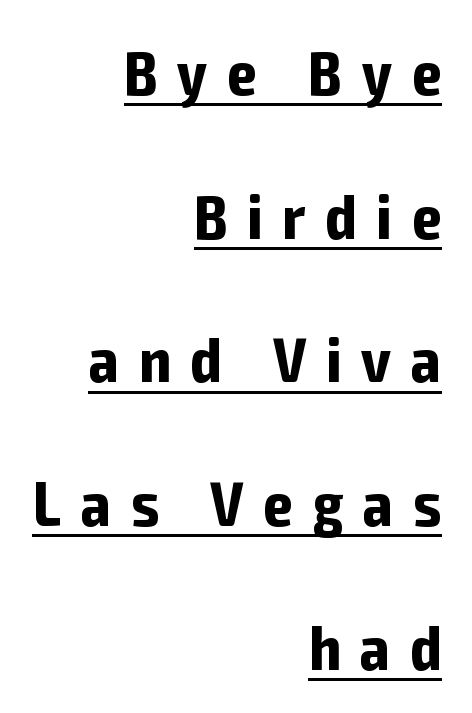
No italicization has been applied; the sample stays upright. Heft: maximum for text — a bold. This rendering features underlined lettering. These lines are rendered in a variable-pitch font. Does the copy run flush right? Yes — the right margin is perfectly even. Whoever set this chose breathing room over compactness in the vertical rhythm.
